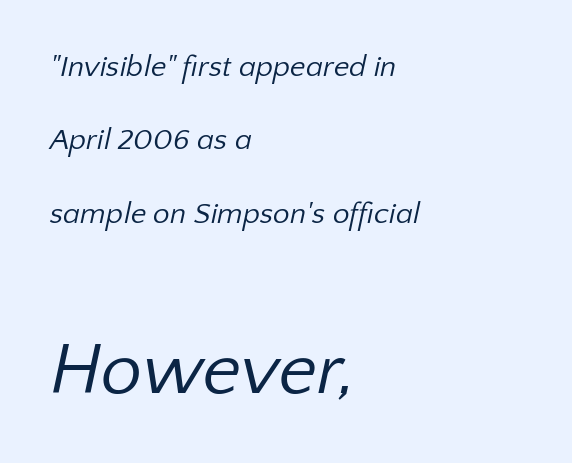
Q: Is the text bold? A: No.
Q: Is the typeface a serif or a sans-serif typeface? A: Sans-serif.
Q: Is the text underlined? A: No.
Q: How is the paragraph aligned? A: Left-aligned.
Q: Is the spacing between letters normal or unusually wide? A: Normal.
Q: Is the spacing between lines tight, normal or loose? A: Loose.
Q: Which block of text is set in a larger size, the first (top) or the second (bottom)? A: The second (bottom) one.
Q: Width (condensed, normal, or wide)? A: Normal.
Q: Stroke contrast? A: Low.
Q: x-height? A: Medium.
Q: Monospaced? A: No.
